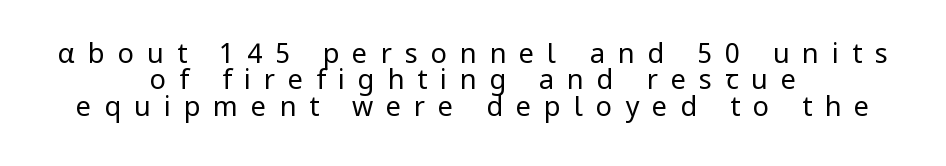
Q: Is the text bold? A: No.
Q: Is the text italic (slanted)? A: No, it is upright.
Q: Is the text underlined? A: No.
Q: How is the paragraph aligned? A: Centered.
Q: Is the spacing between letters normal or unusually wide? A: Unusually wide.
Q: Is the spacing between lines tight, normal or loose? A: Tight.
